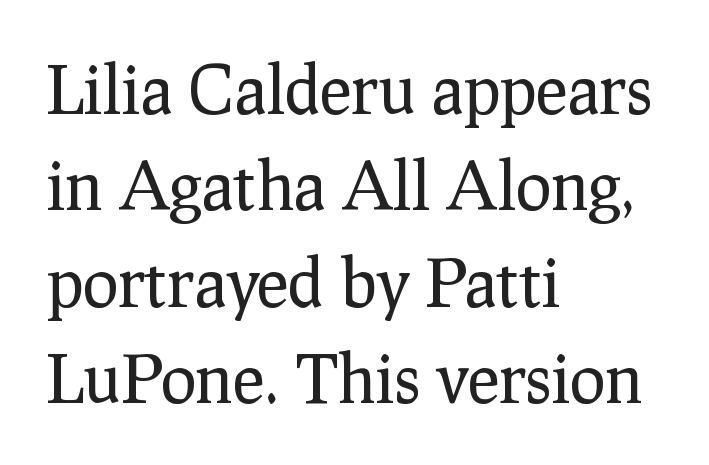
Q: Is the text bold? A: No.
Q: Is the text italic (slanted)? A: No, it is upright.
Q: Is the typeface a serif or a sans-serif typeface? A: Serif.
Q: Is the text underlined? A: No.
Q: How is the paragraph aligned? A: Left-aligned.
Q: Is the spacing between letters normal or unusually wide? A: Normal.
Q: Is the spacing between lines tight, normal or loose? A: Normal.
Q: Width (condensed, normal, or wide)? A: Normal.
Q: Stroke contrast? A: Low.
Q: x-height? A: Medium.
Q: Monospaced? A: No.
